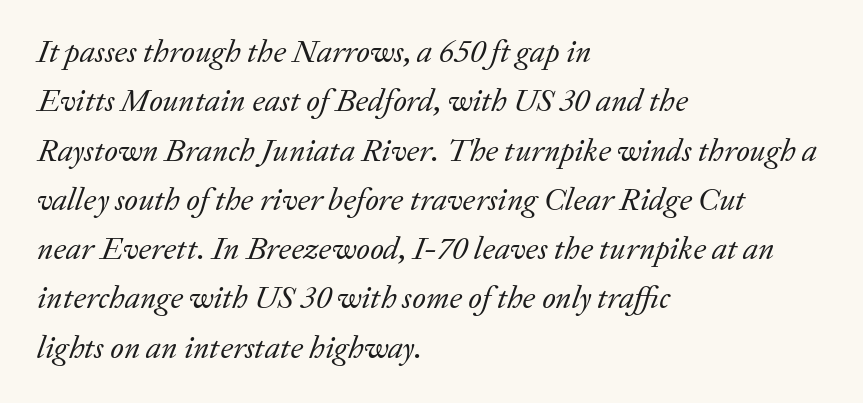
{"serif": "yes", "italic": "yes", "lean": "right", "slant_degrees": 20, "bold": "no", "weight": "regular", "width": "normal", "stroke_contrast": "low", "x_height": "medium", "monospaced": "no", "underline": "no", "align": "left", "line_spacing": "normal", "line_spacing_ratio": 1.54, "letter_spacing": "normal", "letter_spacing_em": 0.0, "glyph_px": 32}
